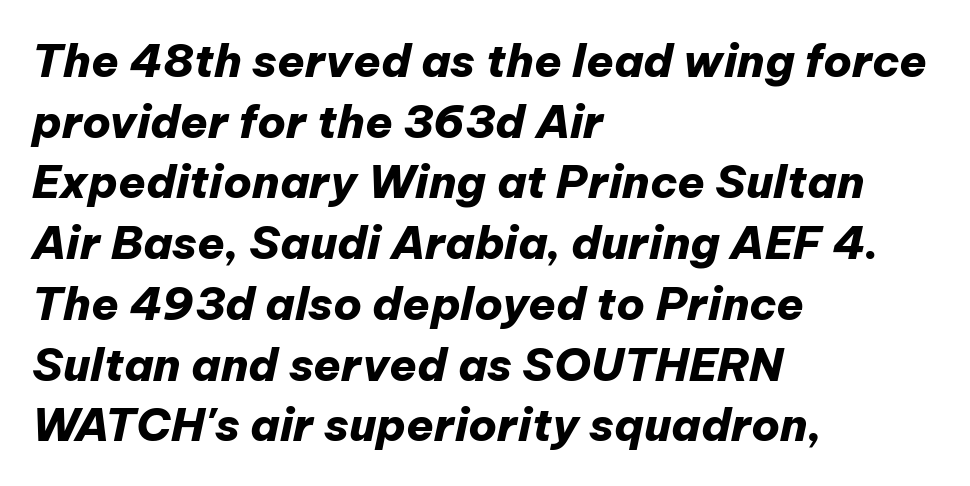
Q: Is the text bold? A: Yes.
Q: Is the text italic (slanted)? A: Yes, it leans right by about 12 degrees.
Q: Is the text underlined? A: No.
Q: How is the paragraph aligned? A: Left-aligned.
Q: Is the spacing between letters normal or unusually wide? A: Normal.
Q: Is the spacing between lines tight, normal or loose? A: Normal.
Q: Width (condensed, normal, or wide)? A: Normal.
Q: Stroke contrast? A: Low.
Q: x-height? A: Medium.
Q: Monospaced? A: No.
